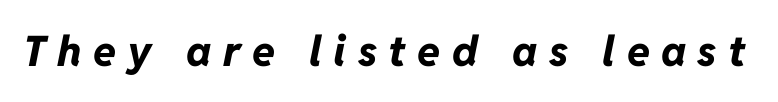
Q: Is the text bold? A: Yes.
Q: Is the text italic (slanted)? A: Yes, it leans right by about 11 degrees.
Q: Is the text underlined? A: No.
Q: Is the spacing between letters normal or unusually wide? A: Unusually wide.
Q: Width (condensed, normal, or wide)? A: Normal.
Q: Stroke contrast? A: Low.
Q: x-height? A: Medium.
Q: Monospaced? A: No.
